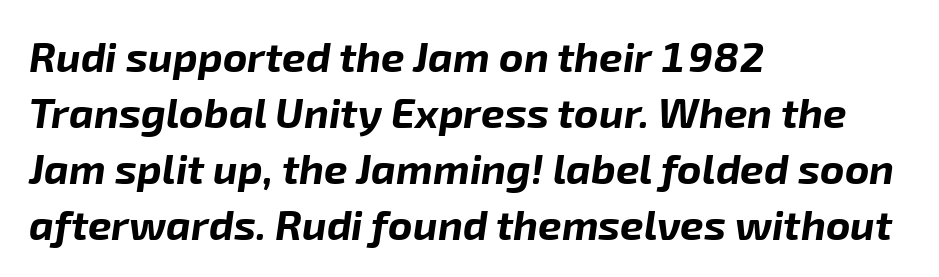
The image shows 42 px bold type, italic (leaning right); set left-aligned, normal line spacing (1.33x), normal letter spacing, not underlined; low stroke contrast and a medium x-height.
